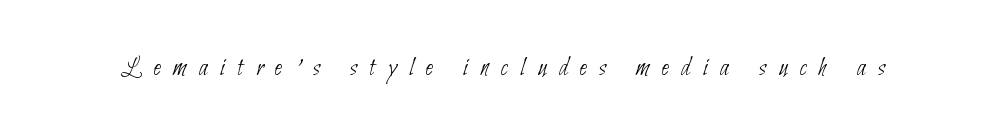
{"bold": "no", "underline": "no", "letter_spacing": "wide", "letter_spacing_em": 0.46, "glyph_px": 27}
